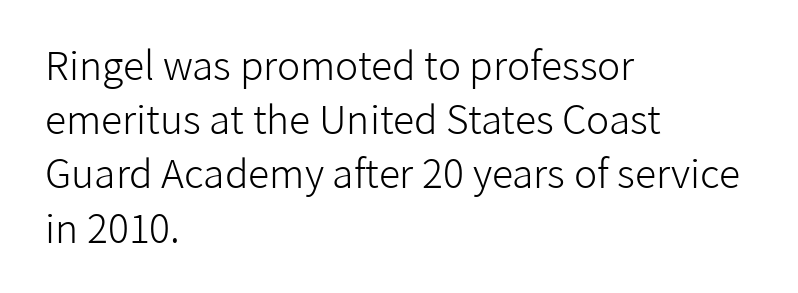
{"serif": "no", "italic": "no", "bold": "no", "weight": "light", "width": "normal", "stroke_contrast": "low", "x_height": "medium", "monospaced": "no", "underline": "no", "align": "left", "line_spacing": "normal", "line_spacing_ratio": 1.39, "letter_spacing": "normal", "letter_spacing_em": 0.0, "glyph_px": 39}
